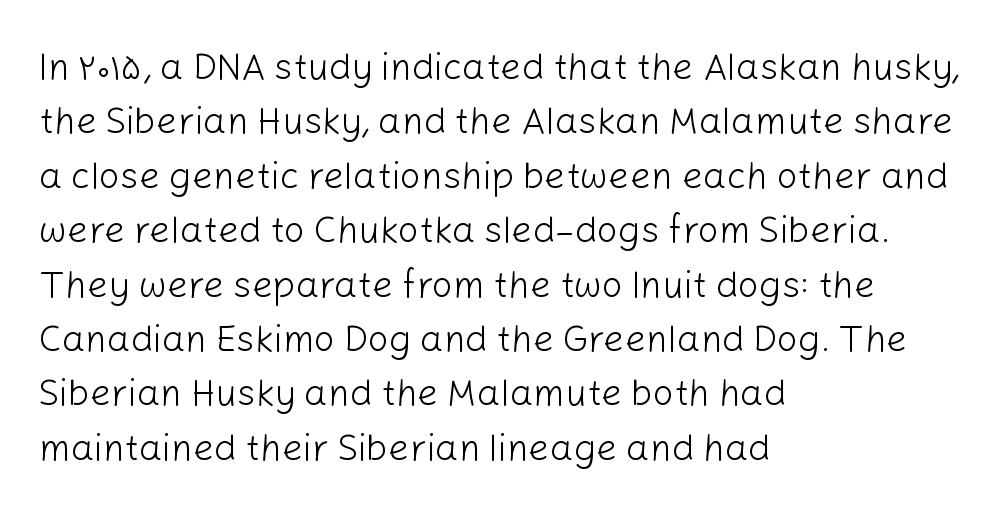
Varying glyph widths throughout — classic text-font behaviour. Look at the bottom of the vertical strokes: they stop flat, with no serifs. Honestly, the row spacing looks completely unremarkable. The passage shown is not bold in any degree.
